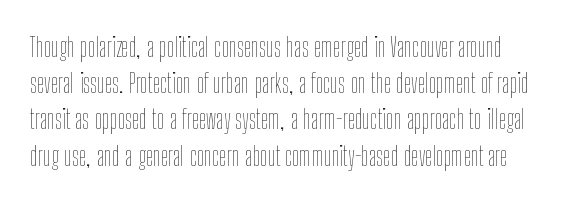
Q: Is the text bold? A: No.
Q: Is the text italic (slanted)? A: No, it is upright.
Q: Is the text underlined? A: No.
Q: Is the spacing between letters normal or unusually wide? A: Normal.
Q: Is the spacing between lines tight, normal or loose? A: Normal.
